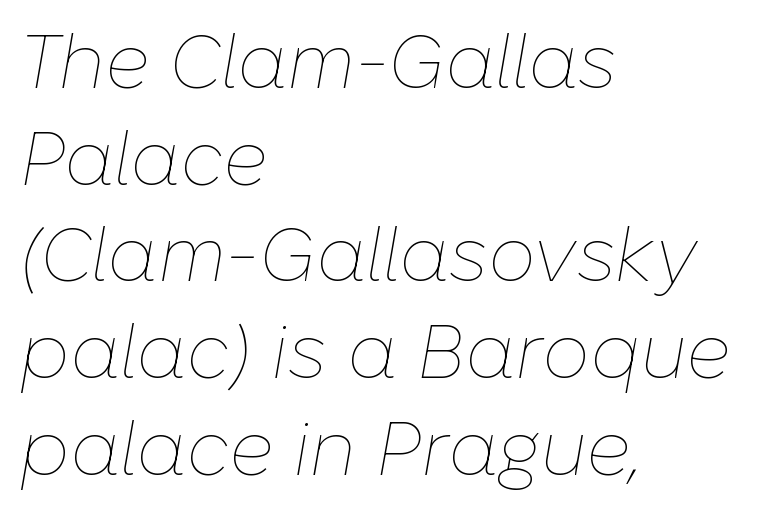
The image shows 75 px thin type, italic (leaning right); set left-aligned, normal line spacing (1.29x), normal letter spacing, not underlined; low stroke contrast and a medium x-height.
